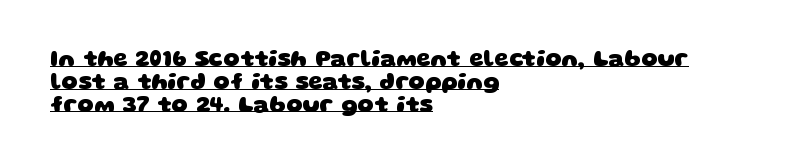
The image shows 23 px bold type; set left-aligned, tight line spacing (0.99x), normal letter spacing, underlined.
